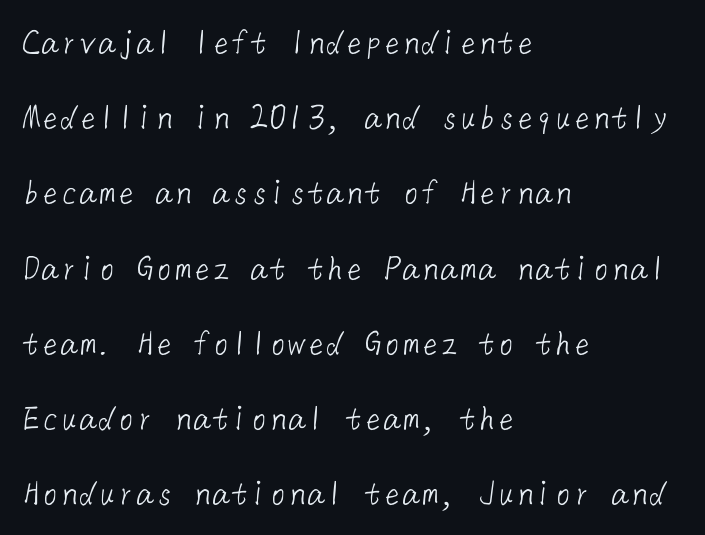
A typesetter would call this zero additional tracking. Ink coverage per letter is moderate at most. The baseline area is clear. A great deal of white space separates one row of letters from the next. Letterform terminals end flat and unadorned throughout the passage.
